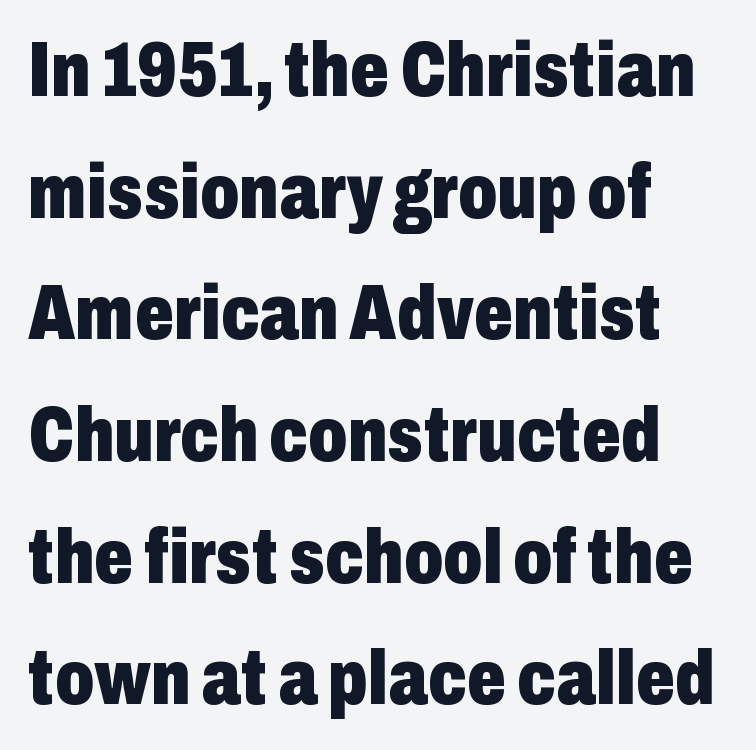
Q: Is the text bold? A: Yes.
Q: Is the text italic (slanted)? A: No, it is upright.
Q: Is the typeface a serif or a sans-serif typeface? A: Sans-serif.
Q: Is the text underlined? A: No.
Q: How is the paragraph aligned? A: Left-aligned.
Q: Is the spacing between letters normal or unusually wide? A: Normal.
Q: Is the spacing between lines tight, normal or loose? A: Normal.
Q: Width (condensed, normal, or wide)? A: Condensed.
Q: Stroke contrast? A: Low.
Q: x-height? A: Medium.
Q: Monospaced? A: No.
